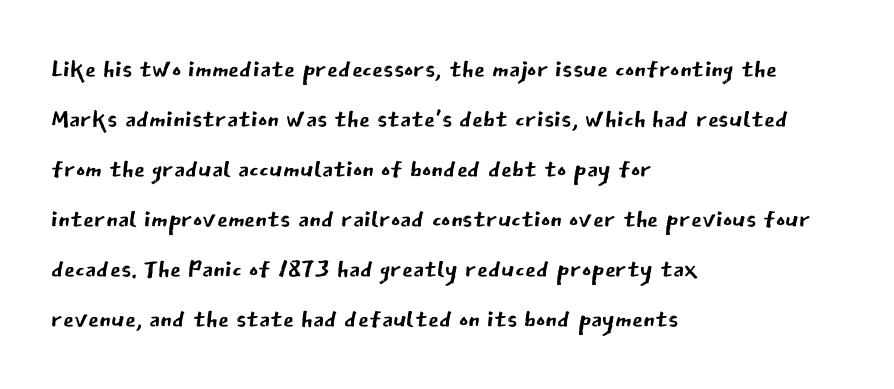
Q: Is the text bold? A: No.
Q: Is the text italic (slanted)? A: No, it is upright.
Q: Is the typeface a serif or a sans-serif typeface? A: Sans-serif.
Q: Is the text underlined? A: No.
Q: How is the paragraph aligned? A: Left-aligned.
Q: Is the spacing between letters normal or unusually wide? A: Normal.
Q: Is the spacing between lines tight, normal or loose? A: Normal.
Q: Width (condensed, normal, or wide)? A: Normal.
Q: Stroke contrast? A: Low.
Q: x-height? A: Medium.
Q: Monospaced? A: No.
